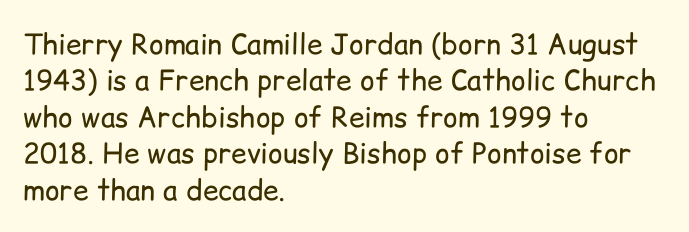
{"serif": "no", "italic": "no", "bold": "no", "weight": "regular", "width": "normal", "stroke_contrast": "low", "x_height": "medium", "monospaced": "no", "underline": "no", "align": "left", "line_spacing": "normal", "line_spacing_ratio": 1.3, "letter_spacing": "normal", "letter_spacing_em": 0.0, "glyph_px": 28}
